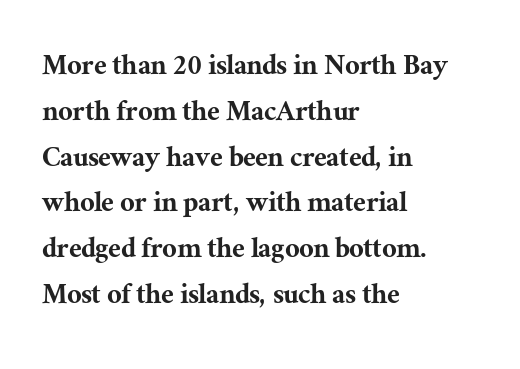
Designer's note — italics off, roman on. A typesetter would call this proportional, since set widths differ per character. Is the block centered? No — it sits flush against the left margin. Yep, those are serifs on the letters. The strip under each line holds only bare page.
